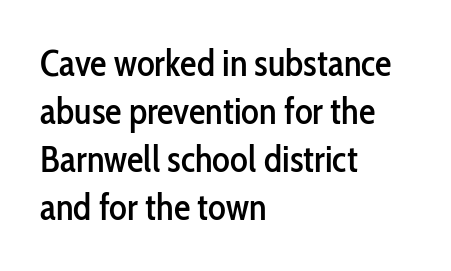
Q: Is the text italic (slanted)? A: No, it is upright.
Q: Is the typeface a serif or a sans-serif typeface? A: Sans-serif.
Q: Is the text underlined? A: No.
Q: How is the paragraph aligned? A: Left-aligned.
Q: Is the spacing between letters normal or unusually wide? A: Normal.
Q: Is the spacing between lines tight, normal or loose? A: Normal.
Q: Width (condensed, normal, or wide)? A: Condensed.
Q: Stroke contrast? A: Low.
Q: x-height? A: Medium.
Q: Monospaced? A: No.
